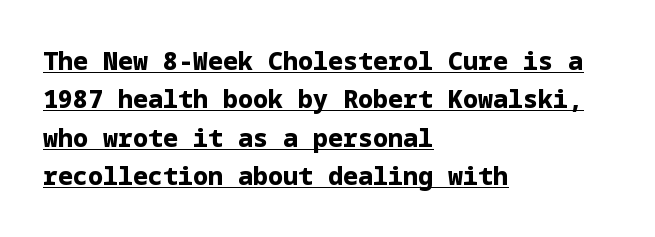
The image shows 25 px bold type, upright; set left-aligned, normal line spacing (1.54x), normal letter spacing, underlined.
